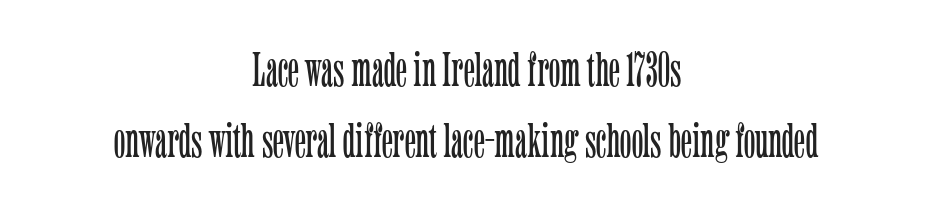
Q: Is the text bold? A: No.
Q: Is the text italic (slanted)? A: No, it is upright.
Q: Is the typeface a serif or a sans-serif typeface? A: Serif.
Q: Is the text underlined? A: No.
Q: How is the paragraph aligned? A: Centered.
Q: Is the spacing between letters normal or unusually wide? A: Normal.
Q: Is the spacing between lines tight, normal or loose? A: Normal.
Q: Width (condensed, normal, or wide)? A: Condensed.
Q: Stroke contrast? A: Low.
Q: x-height? A: Medium.
Q: Monospaced? A: No.
